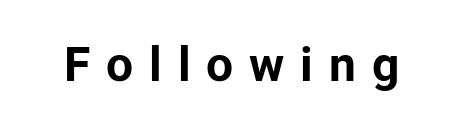
The image shows 48 px bold sans-serif type, upright; set unusually wide letter spacing (+0.33 em), not underlined; low stroke contrast and a medium x-height.
